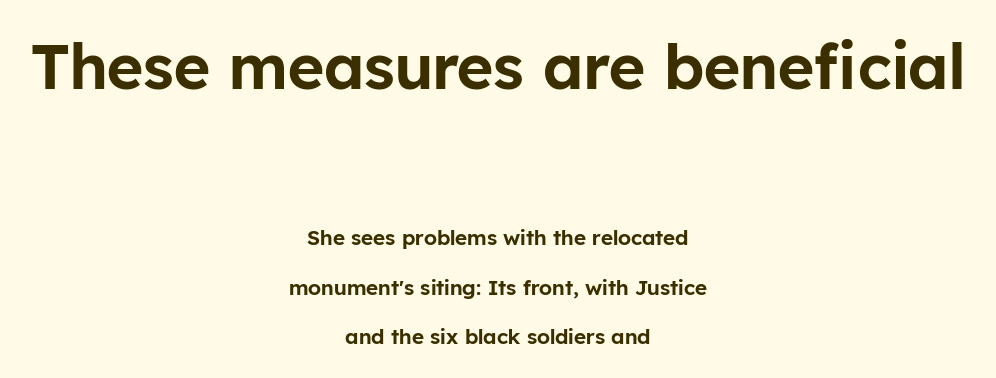
Q: Is the text italic (slanted)? A: No, it is upright.
Q: Is the typeface a serif or a sans-serif typeface? A: Sans-serif.
Q: Is the text underlined? A: No.
Q: How is the paragraph aligned? A: Centered.
Q: Is the spacing between letters normal or unusually wide? A: Normal.
Q: Is the spacing between lines tight, normal or loose? A: Loose.
Q: Which block of text is set in a larger size, the first (top) or the second (bottom)? A: The first (top) one.
Q: Width (condensed, normal, or wide)? A: Normal.
Q: Stroke contrast? A: Low.
Q: x-height? A: Medium.
Q: Monospaced? A: No.
